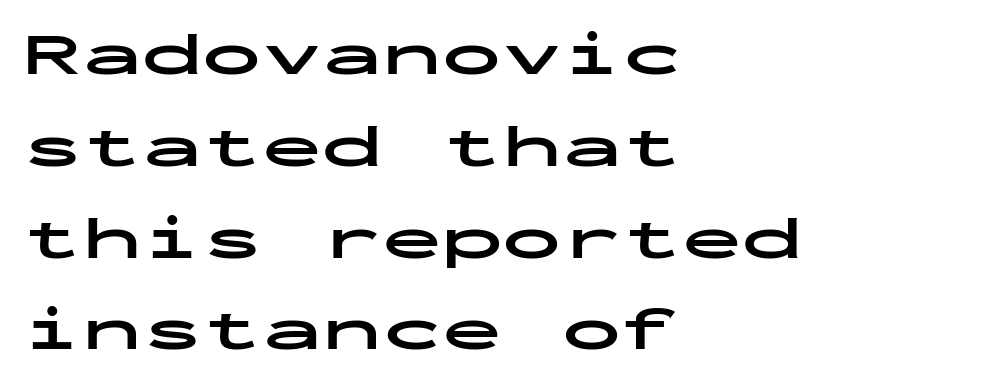
{"serif": "no", "italic": "no", "bold": "yes", "weight": "bold", "width": "wide", "stroke_contrast": "low", "x_height": "medium", "monospaced": "yes", "underline": "no", "align": "left", "line_spacing": "normal", "line_spacing_ratio": 1.53, "letter_spacing": "normal", "letter_spacing_em": 0.0, "glyph_px": 60}
